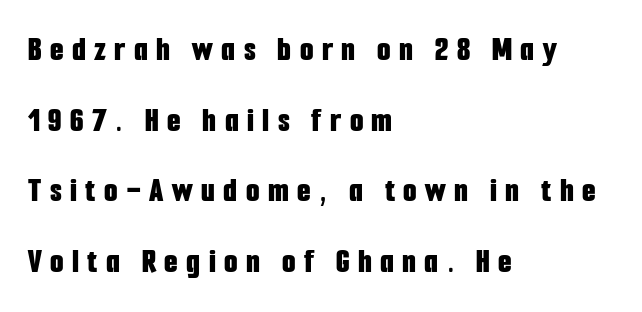
Typographically, this falls in the sans-serif category. Notice the wide empty band between every row — that's loose leading. A dark, heavy texture on the line: the type is bold. Each letter keeps its own natural width here, so spacing adapts to shape. The tracking jumps out immediately: characters are airy and widely separated. The rendering anchors every line to the left-hand side.
